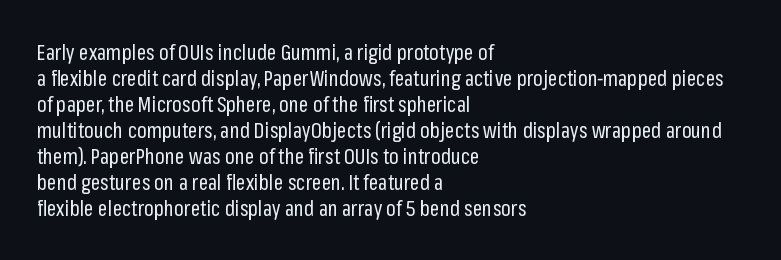
The typography opts for an upright posture over an oblique one. Unmarked baselines from the first word to the last. Students, note that the glyphs here touch the page at normal intervals. Which margin do the lines hug? The left one — the right edge is uneven. The typesetting does not lean heavy: it is not bold.
